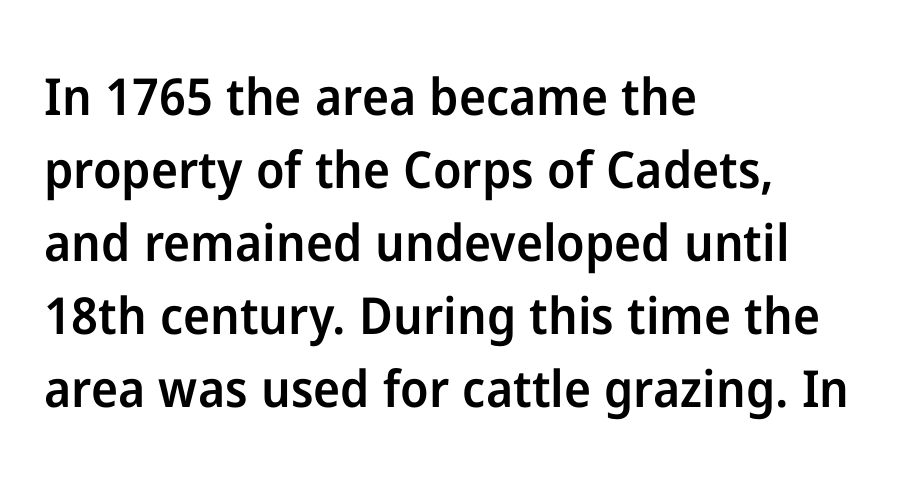
This sample has the flowing, uneven cadence of proportional lettering. Descenders are the only things crossing below the line. The passage is arranged the way most books set body copy — flush left. Between one letter and the next there's only the usual sliver of space.
